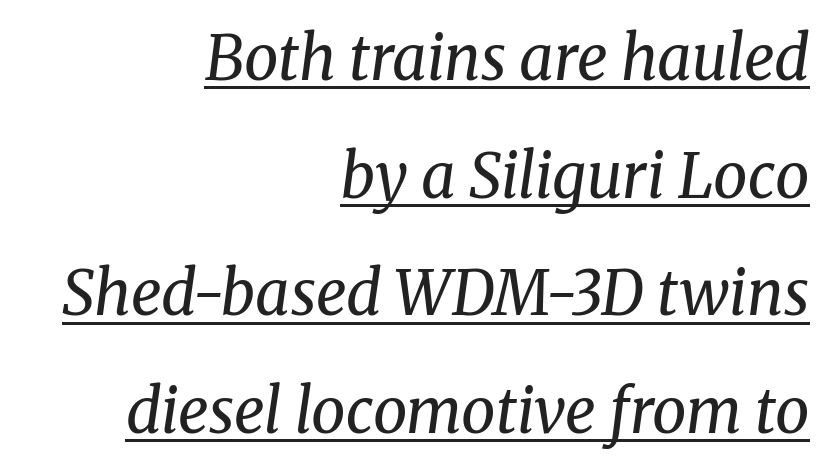
Q: Is the text bold? A: No.
Q: Is the text italic (slanted)? A: Yes, it leans right by about 8 degrees.
Q: Is the typeface a serif or a sans-serif typeface? A: Serif.
Q: Is the text underlined? A: Yes.
Q: How is the paragraph aligned? A: Right-aligned.
Q: Is the spacing between letters normal or unusually wide? A: Normal.
Q: Is the spacing between lines tight, normal or loose? A: Loose.
Q: Width (condensed, normal, or wide)? A: Normal.
Q: Stroke contrast? A: Medium.
Q: x-height? A: Medium.
Q: Monospaced? A: No.
